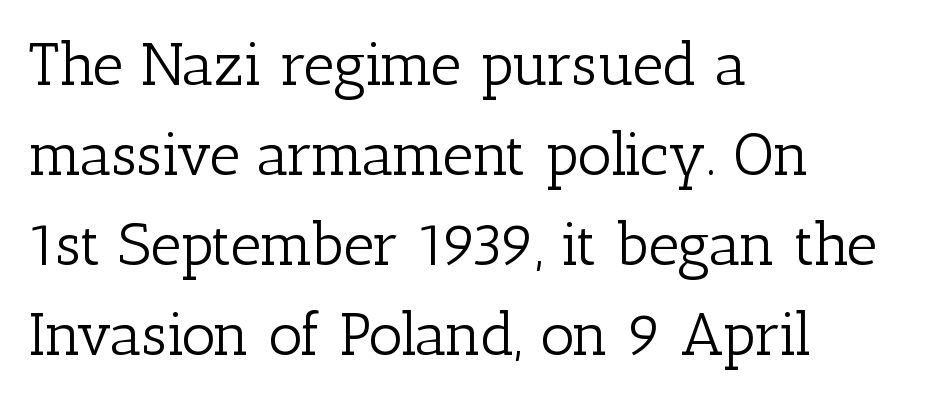
The image shows 60 px light serif type, upright; set left-aligned, normal line spacing (1.5x), normal letter spacing, not underlined; low stroke contrast and a medium x-height.
